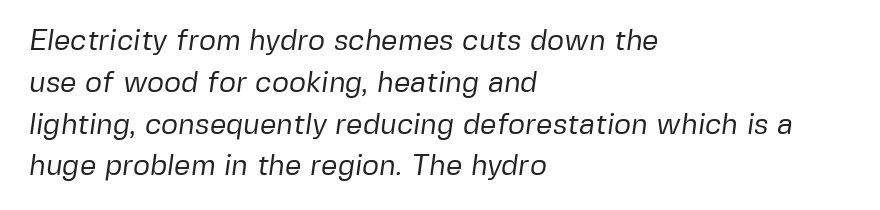
Q: Is the text bold? A: No.
Q: Is the typeface a serif or a sans-serif typeface? A: Sans-serif.
Q: Is the text underlined? A: No.
Q: How is the paragraph aligned? A: Left-aligned.
Q: Is the spacing between letters normal or unusually wide? A: Normal.
Q: Is the spacing between lines tight, normal or loose? A: Normal.
Q: Width (condensed, normal, or wide)? A: Normal.
Q: Stroke contrast? A: Low.
Q: x-height? A: Medium.
Q: Monospaced? A: No.
